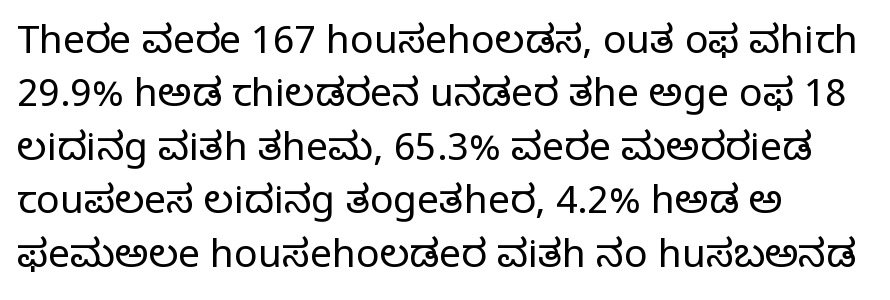
A typesetter would call this proportional, since set widths differ per character. The letters carry serifs — small finishing strokes at the ends of their stems. Stem width sits at or under what a default text font uses. Rule under the text: the space is simply empty.
